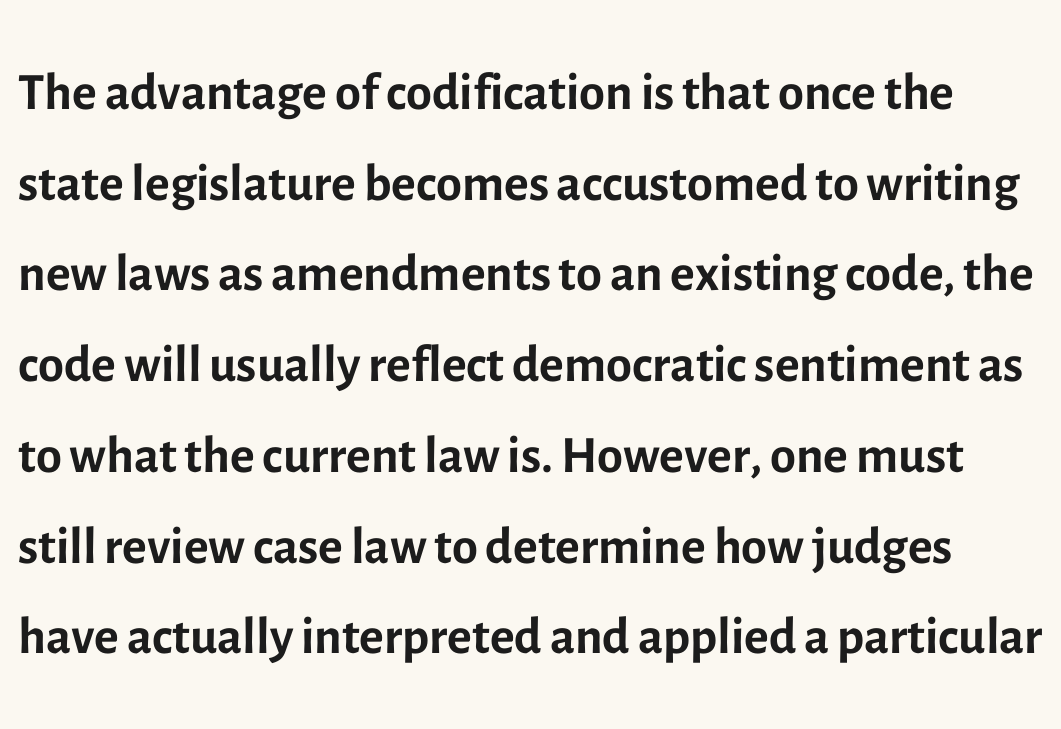
Q: Is the text bold? A: No.
Q: Is the text italic (slanted)? A: No, it is upright.
Q: Is the typeface a serif or a sans-serif typeface? A: Sans-serif.
Q: Is the text underlined? A: No.
Q: Is the spacing between letters normal or unusually wide? A: Normal.
Q: Width (condensed, normal, or wide)? A: Normal.
Q: x-height? A: Medium.
Q: Monospaced? A: No.
